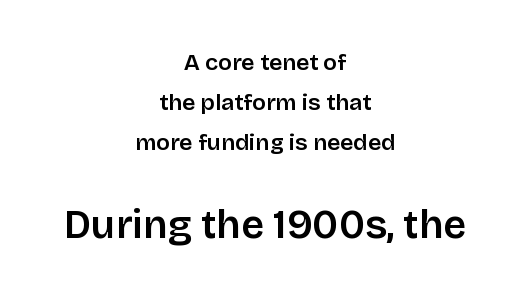
{"serif": "no", "italic": "no", "width": "normal", "stroke_contrast": "low", "x_height": "large", "monospaced": "no", "underline": "no", "align": "center", "line_spacing_ratio": 1.74, "letter_spacing": "normal", "letter_spacing_em": 0.0, "larger_block": "second", "size_ratio": 1.74, "glyph_px": 40}
